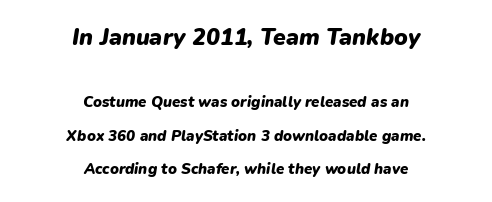
Q: Is the text bold? A: Yes.
Q: Is the text italic (slanted)? A: Yes, it leans right by about 9 degrees.
Q: Is the text underlined? A: No.
Q: How is the paragraph aligned? A: Centered.
Q: Is the spacing between letters normal or unusually wide? A: Normal.
Q: Is the spacing between lines tight, normal or loose? A: Loose.
Q: Which block of text is set in a larger size, the first (top) or the second (bottom)? A: The first (top) one.
